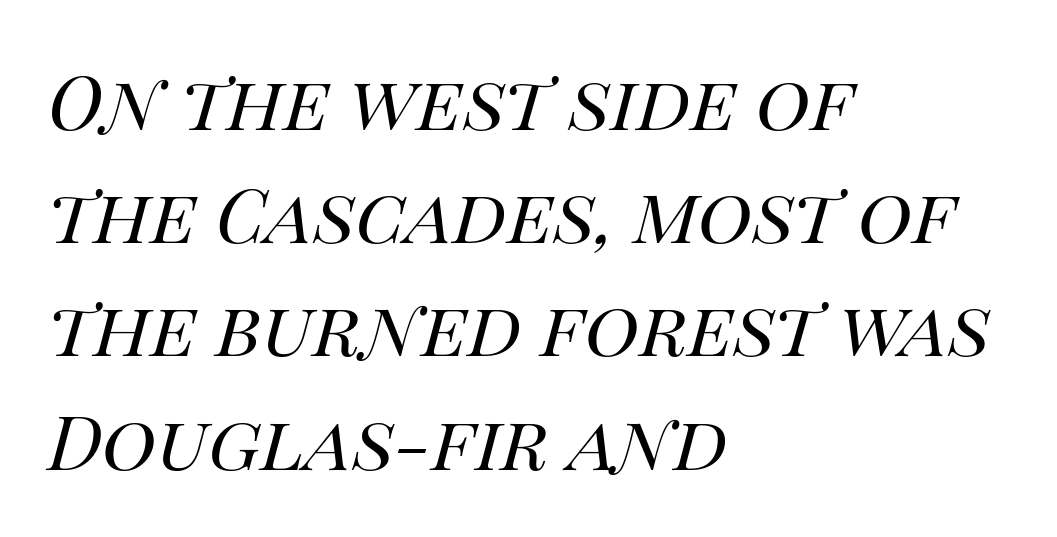
{"italic": "yes", "lean": "right", "slant_degrees": 14, "bold": "no", "weight": "regular", "width": "normal", "stroke_contrast": "high", "x_height": "large", "monospaced": "no", "underline": "no", "align": "left", "line_spacing": "normal", "line_spacing_ratio": 1.51, "letter_spacing": "normal", "letter_spacing_em": 0.0, "glyph_px": 75}
